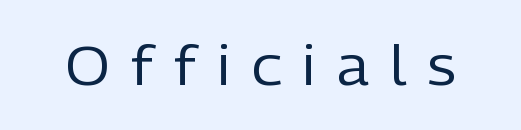
Q: Is the text bold? A: No.
Q: Is the text italic (slanted)? A: No, it is upright.
Q: Is the typeface a serif or a sans-serif typeface? A: Sans-serif.
Q: Is the text underlined? A: No.
Q: Is the spacing between letters normal or unusually wide? A: Unusually wide.
Q: Width (condensed, normal, or wide)? A: Normal.
Q: Stroke contrast? A: Low.
Q: x-height? A: Medium.
Q: Monospaced? A: No.
